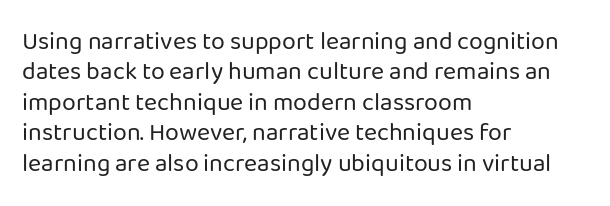
{"italic": "no", "bold": "no", "underline": "no", "align": "left", "line_spacing_ratio": 1.22, "letter_spacing": "normal", "letter_spacing_em": 0.0, "glyph_px": 25}
